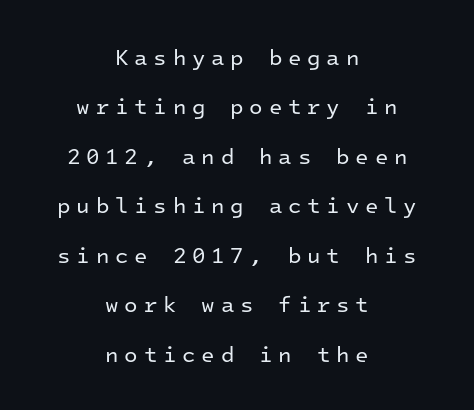
Do the letters lean? They stand straight. The line texture is sparse and dotted thanks to wide tracking. Weight class: somewhere from thin through regular. These lines stack symmetrically, like a column narrowing and widening about its center.
